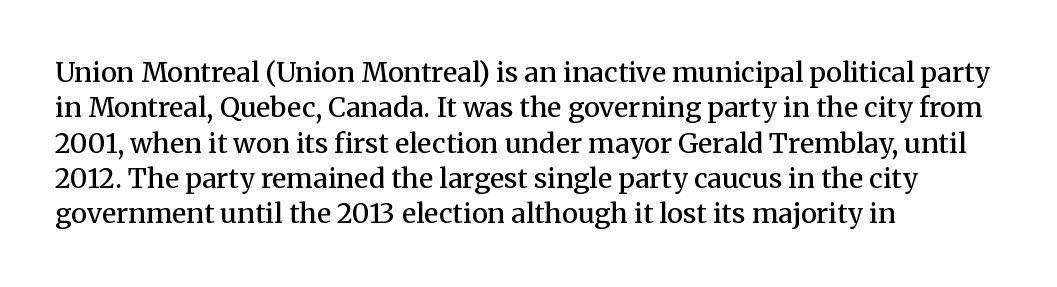
The image shows 27 px text type, upright; set left-aligned, normal line spacing (1.31x), normal letter spacing, not underlined.
